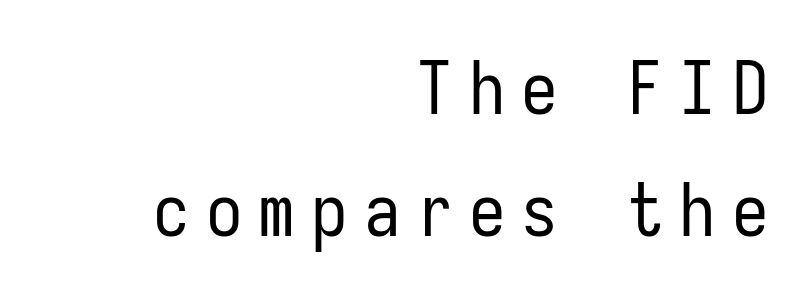
The image shows 73 px regular-weight, condensed sans-serif type, upright, monospaced; set right-aligned, normal line spacing (1.67x), unusually wide letter spacing (+0.22 em), not underlined; low stroke contrast and a medium x-height.
